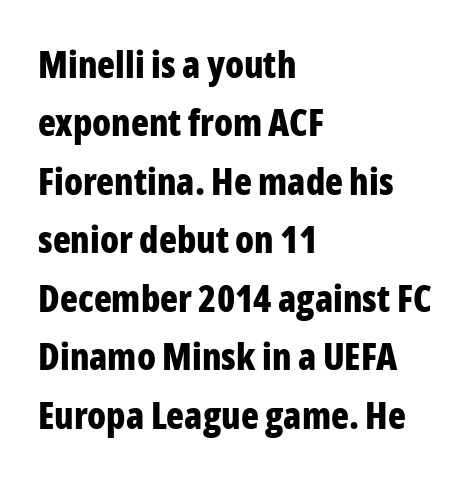
Q: Is the text bold? A: Yes.
Q: Is the text italic (slanted)? A: No, it is upright.
Q: Is the typeface a serif or a sans-serif typeface? A: Sans-serif.
Q: Is the text underlined? A: No.
Q: How is the paragraph aligned? A: Left-aligned.
Q: Is the spacing between letters normal or unusually wide? A: Normal.
Q: Is the spacing between lines tight, normal or loose? A: Normal.
Q: Width (condensed, normal, or wide)? A: Condensed.
Q: Stroke contrast? A: Low.
Q: x-height? A: Medium.
Q: Monospaced? A: No.
